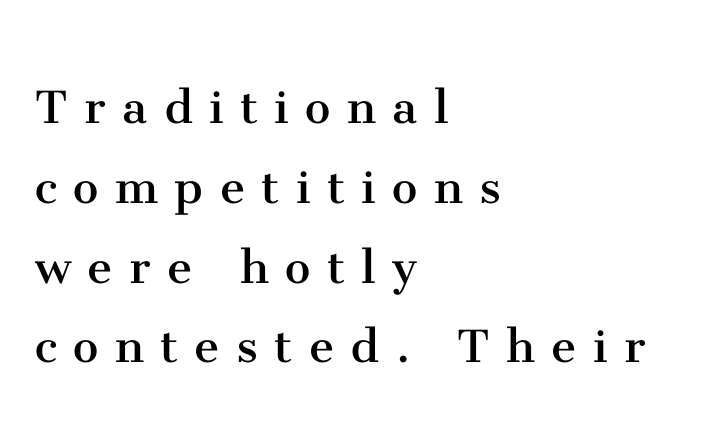
{"serif": "yes", "italic": "no", "bold": "no", "weight": "regular", "width": "normal", "stroke_contrast": "medium", "x_height": "medium", "monospaced": "no", "underline": "no", "align": "left", "line_spacing": "normal", "line_spacing_ratio": 1.4, "letter_spacing": "wide", "letter_spacing_em": 0.29, "glyph_px": 57}
